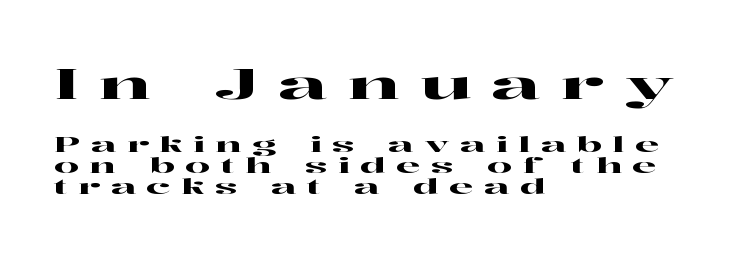
The image shows 43 px wide serif type, upright; set left-aligned, tight line spacing (0.95x), unusually wide letter spacing (+0.48 em), not underlined; the first (top) block is 1.95x larger; high stroke contrast and a medium x-height.
